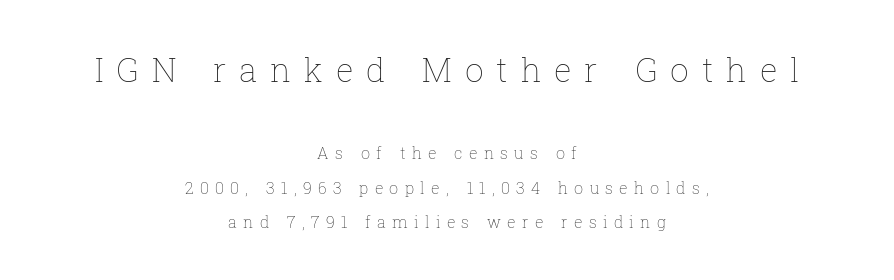
{"italic": "no", "bold": "no", "weight": "thin", "width": "normal", "stroke_contrast": "low", "x_height": "medium", "monospaced": "no", "underline": "no", "align": "center", "line_spacing": "loose", "line_spacing_ratio": 2.17, "letter_spacing": "wide", "letter_spacing_em": 0.39, "larger_block": "first", "size_ratio": 2.06, "glyph_px": 33}
